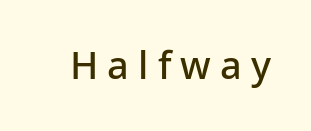
{"serif": "no", "italic": "no", "bold": "semi", "weight": "semibold", "width": "normal", "stroke_contrast": "low", "x_height": "medium", "monospaced": "no", "underline": "no", "letter_spacing": "wide", "letter_spacing_em": 0.24, "glyph_px": 38}
